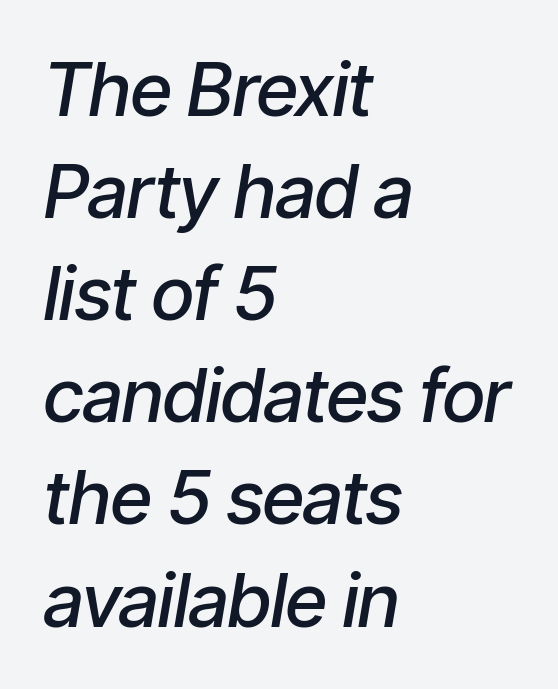
{"italic": "yes", "lean": "right", "slant_degrees": 9, "bold": "semi", "weight": "semibold", "width": "condensed", "stroke_contrast": "low", "x_height": "medium", "monospaced": "no", "underline": "no", "align": "left", "line_spacing": "normal", "line_spacing_ratio": 1.38, "letter_spacing": "normal", "letter_spacing_em": 0.0, "glyph_px": 74}
